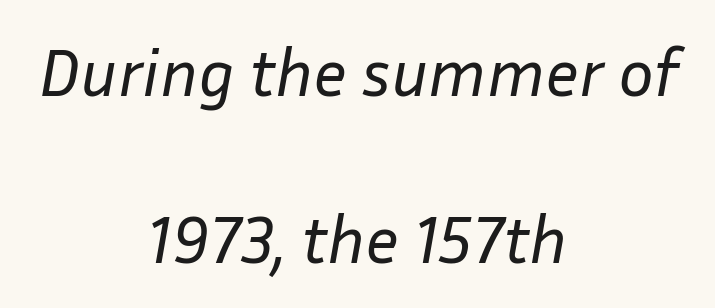
The passage shown is typed in a proportional face where columns would drift. This is oblique type, the kind used for emphasis or titles. Successive baselines arrive slowly, with a big drop between each. Honestly, there is no underline to notice here at all. The passage shown has conventional tracking throughout.
